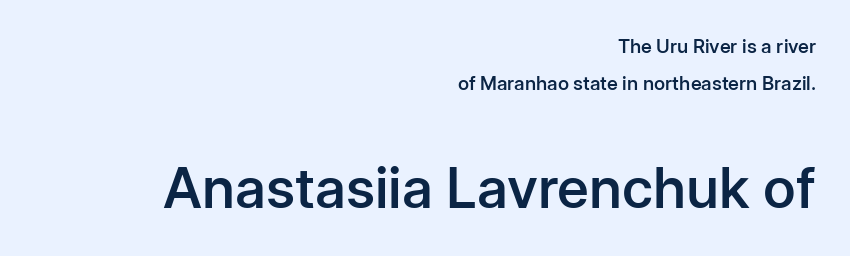
The image shows 56 px semibold sans-serif type, upright; set right-aligned, loose line spacing (1.95x), normal letter spacing, not underlined; the second (bottom) block is 2.95x larger; low stroke contrast and a medium x-height.
